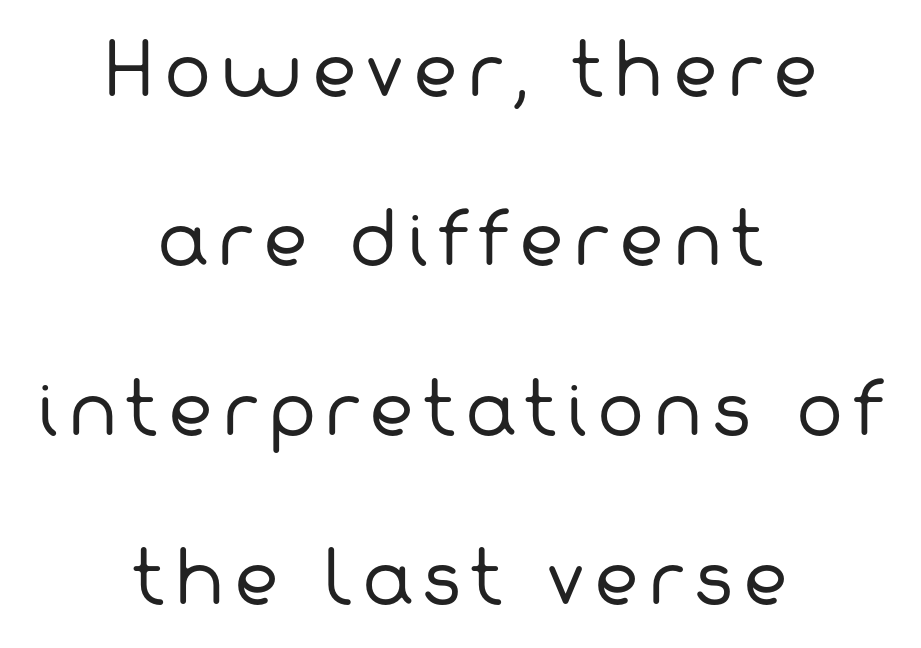
The space directly below the letters is spotless. Varying glyph widths throughout — classic text-font behaviour. The letters carry no serifs — their stems end cleanly without finishing strokes. This sample trades compactness for vertical openness between lines.
